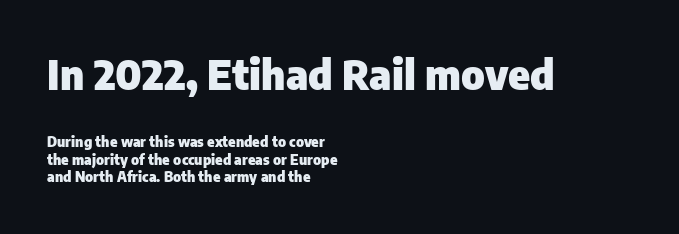
Reading down the column, the eye jumps a familiar distance to each next line. The rendering uses natural spacing where letterforms have individual widths. Words appear dense and cohesive because spacing is normal. Emphasis by weight is at full strength: bold.
